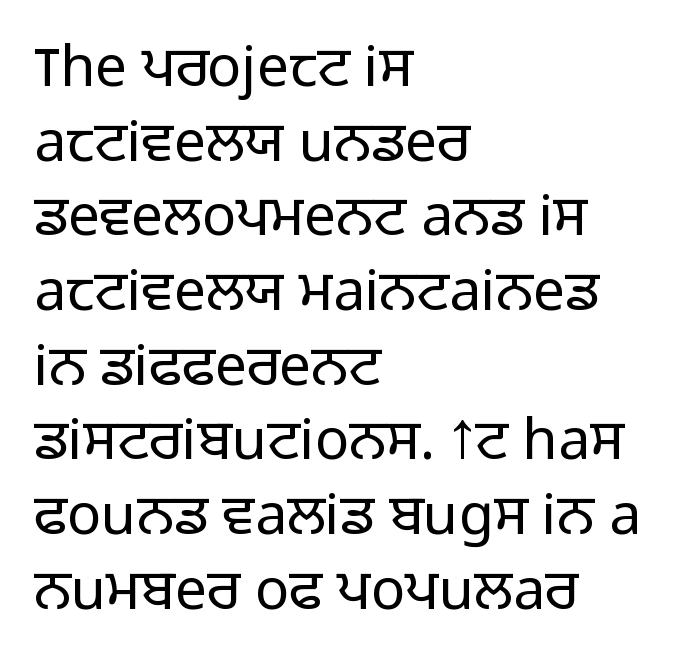
Q: Is the text bold? A: No.
Q: Is the text italic (slanted)? A: No, it is upright.
Q: Is the typeface a serif or a sans-serif typeface? A: Sans-serif.
Q: Is the text underlined? A: No.
Q: How is the paragraph aligned? A: Left-aligned.
Q: Is the spacing between letters normal or unusually wide? A: Normal.
Q: Is the spacing between lines tight, normal or loose? A: Normal.
Q: Width (condensed, normal, or wide)? A: Normal.
Q: Stroke contrast? A: Low.
Q: x-height? A: Medium.
Q: Monospaced? A: No.
